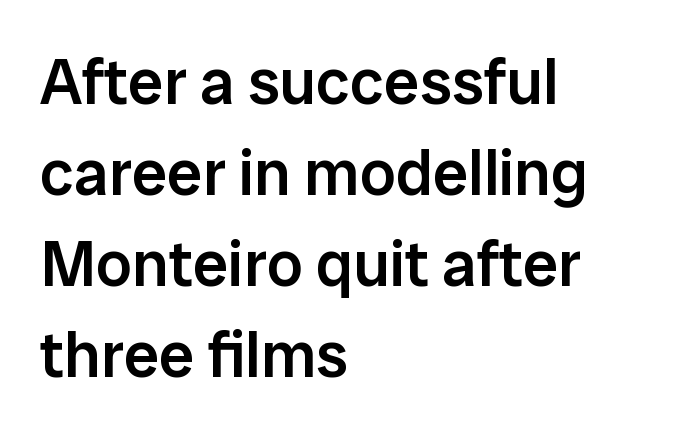
The image shows 64 px semibold sans-serif type, upright; set left-aligned, normal line spacing (1.42x), normal letter spacing, not underlined; low stroke contrast and a medium x-height.
